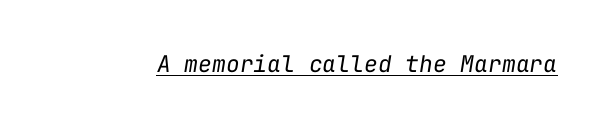
Tracking value appears to be zero — textbook default spacing. Every character sits at an angle, as italics do. Underlined type. Compared with a typical body face, this is equally light or lighter still.
